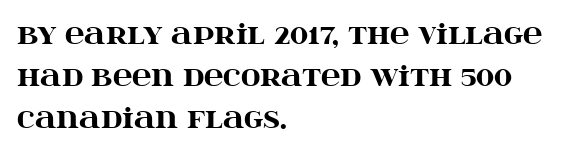
Q: Is the text bold? A: Yes.
Q: Is the text italic (slanted)? A: No, it is upright.
Q: Is the text underlined? A: No.
Q: How is the paragraph aligned? A: Left-aligned.
Q: Is the spacing between letters normal or unusually wide? A: Normal.
Q: Is the spacing between lines tight, normal or loose? A: Normal.
